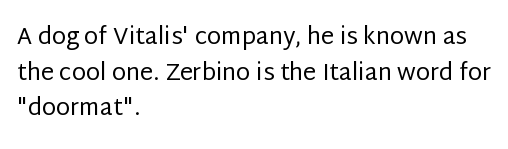
Q: Is the text bold? A: No.
Q: Is the text italic (slanted)? A: No, it is upright.
Q: Is the text underlined? A: No.
Q: How is the paragraph aligned? A: Left-aligned.
Q: Is the spacing between letters normal or unusually wide? A: Normal.
Q: Is the spacing between lines tight, normal or loose? A: Normal.
